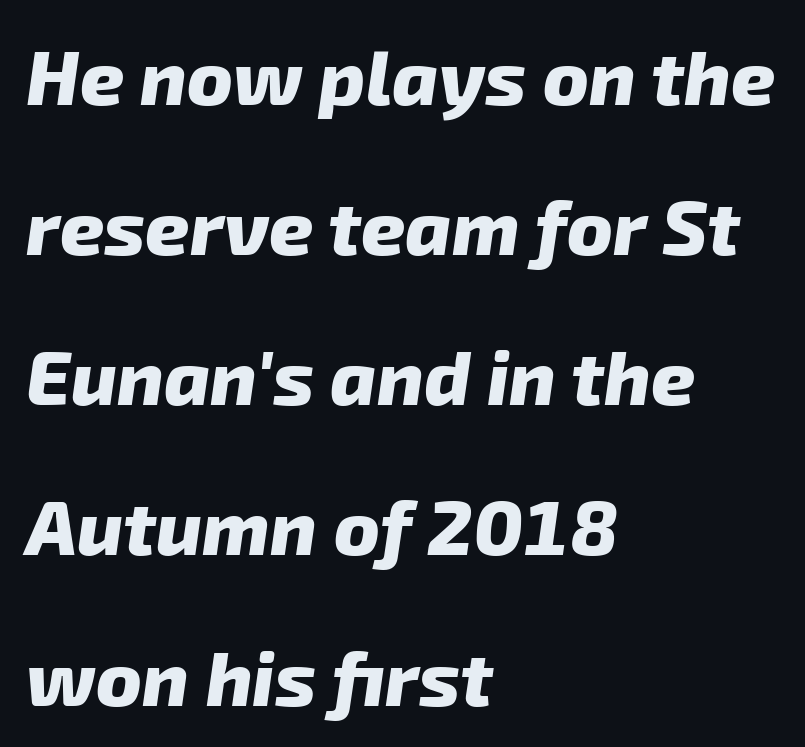
{"serif": "no", "bold": "yes", "weight": "heavy", "width": "normal", "stroke_contrast": "low", "x_height": "medium", "monospaced": "no", "underline": "no", "align": "left", "line_spacing": "loose", "line_spacing_ratio": 1.95, "letter_spacing": "normal", "letter_spacing_em": 0.0, "glyph_px": 77}
